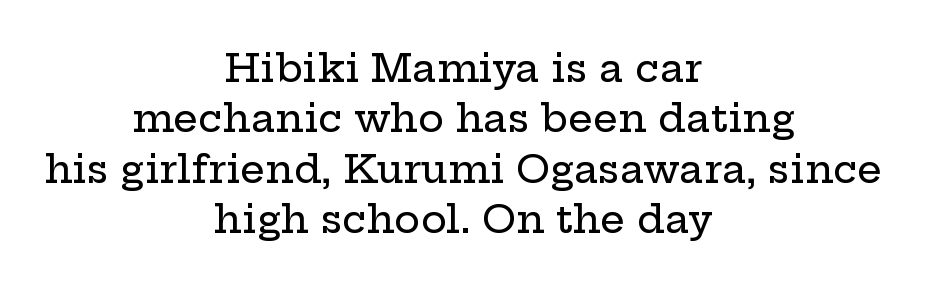
The image shows 39 px wide serif type, upright; set centered, normal line spacing (1.29x), normal letter spacing, not underlined; low stroke contrast and a medium x-height.
